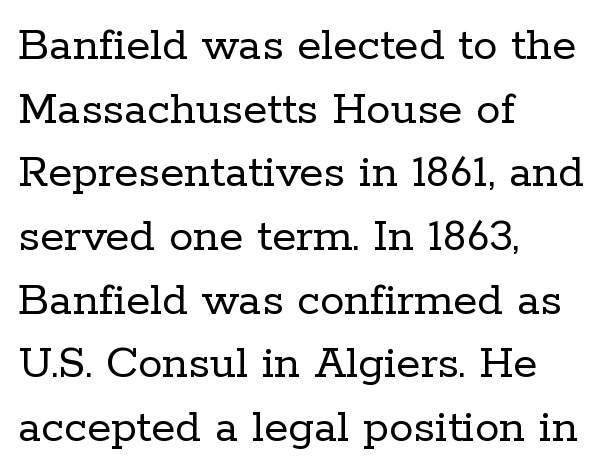
Just letters on the line, the space beneath them empty. The face used here is proportionally spaced, like ordinary book or web type. A roman cut, with each character standing at attention. The letters look calm and open, with moderate or lighter stems. The line-height multiplier appears to be the usual default.
